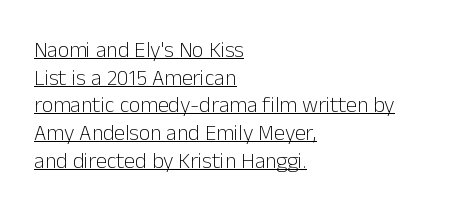
Notice how the passage keeps a crisp vertical edge on the left only. Rendered with straight, roman letterforms. Students, observe the line beneath the letters — that is underlining. In terms of leading, this rendering sits right in the middle. Stroke mass is kept to a normal reading level or below.
